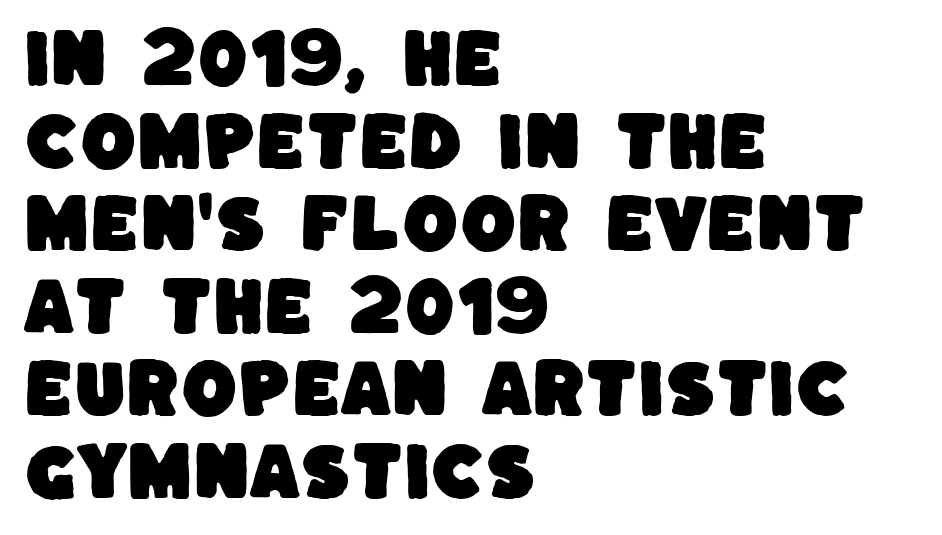
The image shows 64 px sans-serif type; set left-aligned, normal line spacing (1.29x), normal letter spacing, not underlined; low stroke contrast and a large x-height.
